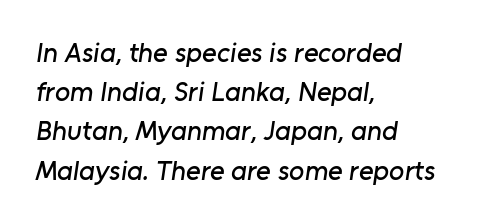
Q: Is the typeface a serif or a sans-serif typeface? A: Sans-serif.
Q: Is the text underlined? A: No.
Q: How is the paragraph aligned? A: Left-aligned.
Q: Is the spacing between letters normal or unusually wide? A: Normal.
Q: Is the spacing between lines tight, normal or loose? A: Normal.
Q: Width (condensed, normal, or wide)? A: Normal.
Q: Stroke contrast? A: Low.
Q: x-height? A: Medium.
Q: Monospaced? A: No.
